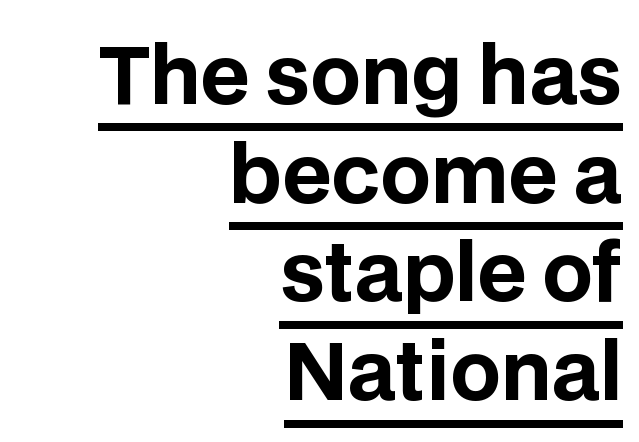
Q: Is the text bold? A: Yes.
Q: Is the text italic (slanted)? A: No, it is upright.
Q: Is the typeface a serif or a sans-serif typeface? A: Sans-serif.
Q: Is the text underlined? A: Yes.
Q: How is the paragraph aligned? A: Right-aligned.
Q: Is the spacing between letters normal or unusually wide? A: Normal.
Q: Is the spacing between lines tight, normal or loose? A: Normal.
Q: Width (condensed, normal, or wide)? A: Normal.
Q: Stroke contrast? A: Low.
Q: x-height? A: Large.
Q: Monospaced? A: No.
